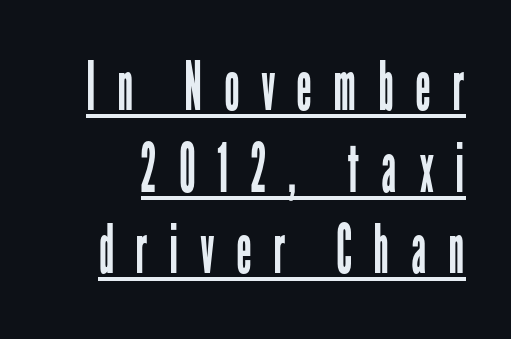
{"serif": "no", "italic": "no", "bold": "no", "weight": "regular", "width": "condensed", "stroke_contrast": "low", "x_height": "medium", "monospaced": "no", "underline": "yes", "line_spacing_ratio": 1.2, "letter_spacing": "wide", "letter_spacing_em": 0.32, "glyph_px": 68}
